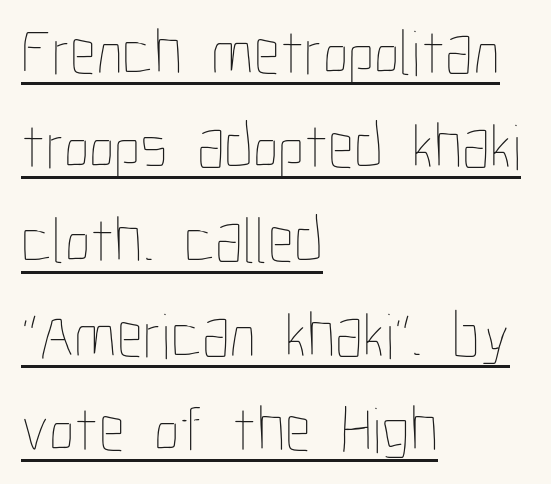
{"italic": "no", "bold": "no", "weight": "thin", "width": "condensed", "stroke_contrast": "low", "x_height": "medium", "monospaced": "no", "underline": "yes", "align": "left", "line_spacing": "normal", "line_spacing_ratio": 1.45, "letter_spacing": "normal", "letter_spacing_em": 0.0, "glyph_px": 65}
